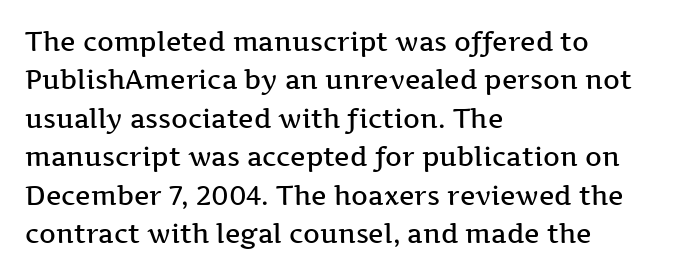
The image shows 26 px text type, upright; set left-aligned, normal line spacing (1.48x), normal letter spacing, not underlined.
